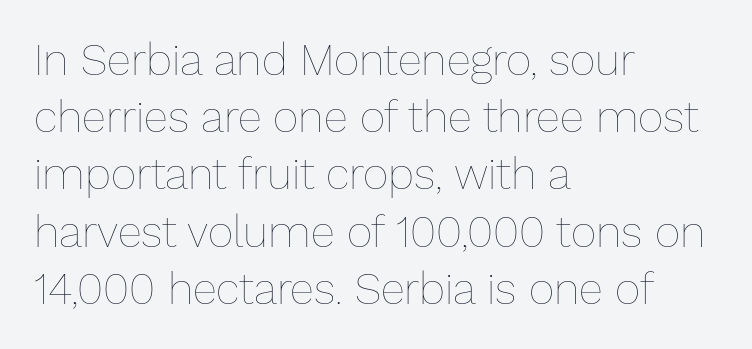
{"italic": "no", "bold": "no", "weight": "thin", "width": "normal", "stroke_contrast": "low", "x_height": "medium", "monospaced": "no", "underline": "no", "align": "left", "line_spacing": "normal", "line_spacing_ratio": 1.3, "letter_spacing": "normal", "letter_spacing_em": 0.0, "glyph_px": 44}
